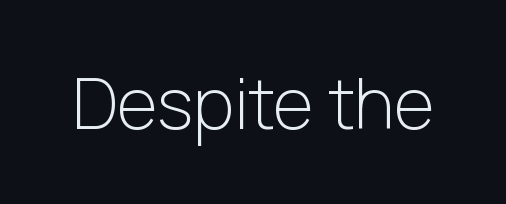
{"serif": "no", "italic": "no", "bold": "no", "weight": "light", "width": "normal", "stroke_contrast": "low", "x_height": "medium", "monospaced": "no", "underline": "no", "letter_spacing": "normal", "letter_spacing_em": 0.0, "glyph_px": 70}
